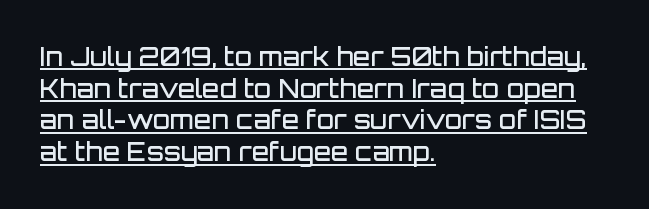
{"italic": "no", "bold": "semi", "underline": "yes", "align": "left", "line_spacing": "normal", "line_spacing_ratio": 1.27, "letter_spacing": "normal", "letter_spacing_em": 0.0, "glyph_px": 25}
